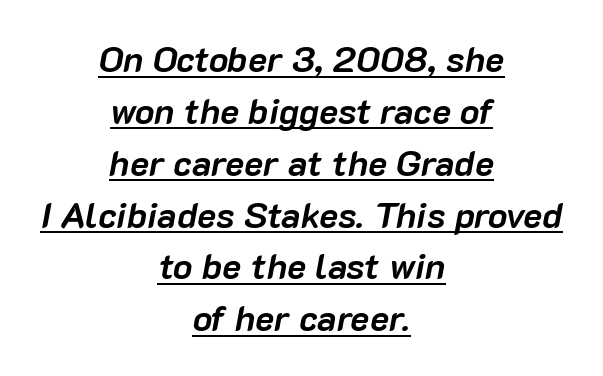
{"italic": "yes", "lean": "right", "slant_degrees": 10, "bold": "yes", "weight": "semibold", "width": "normal", "stroke_contrast": "low", "x_height": "medium", "monospaced": "no", "underline": "yes", "align": "center", "line_spacing": "normal", "line_spacing_ratio": 1.44, "letter_spacing": "normal", "letter_spacing_em": 0.0, "glyph_px": 36}
